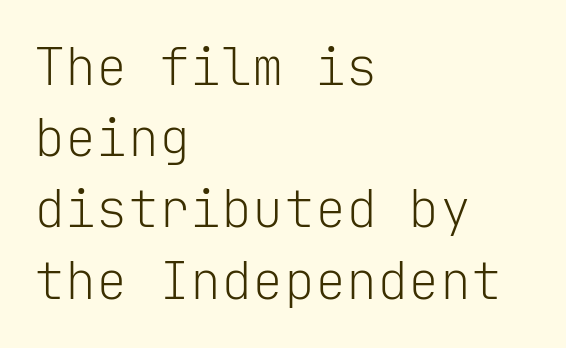
{"serif": "no", "italic": "no", "bold": "no", "weight": "light", "width": "normal", "stroke_contrast": "low", "x_height": "medium", "monospaced": "yes", "underline": "no", "align": "left", "line_spacing": "normal", "line_spacing_ratio": 1.37, "letter_spacing": "normal", "letter_spacing_em": 0.0, "glyph_px": 52}
